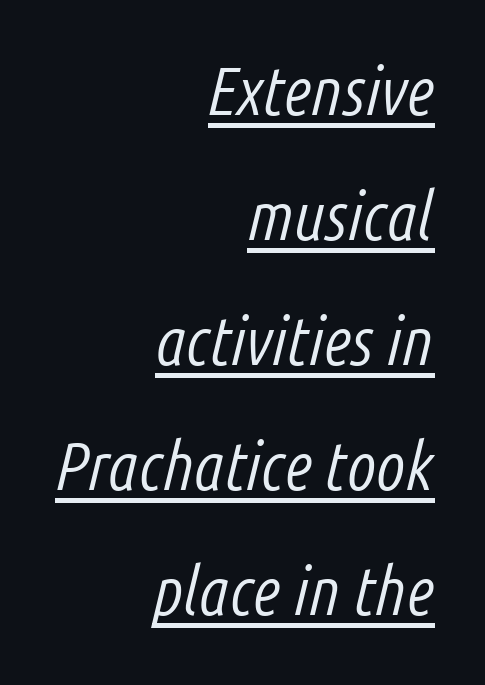
The image shows 68 px light, condensed type, italic (leaning right); set right-aligned, line spacing 1.84x, normal letter spacing, underlined; low stroke contrast and a medium x-height.
